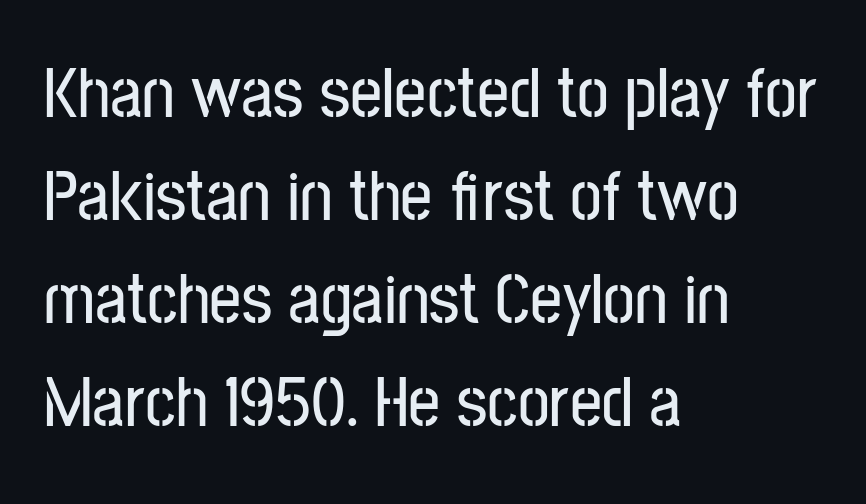
{"serif": "no", "italic": "no", "width": "condensed", "stroke_contrast": "low", "x_height": "medium", "monospaced": "no", "underline": "no", "align": "left", "line_spacing": "normal", "line_spacing_ratio": 1.45, "letter_spacing": "normal", "letter_spacing_em": 0.0, "glyph_px": 71}
